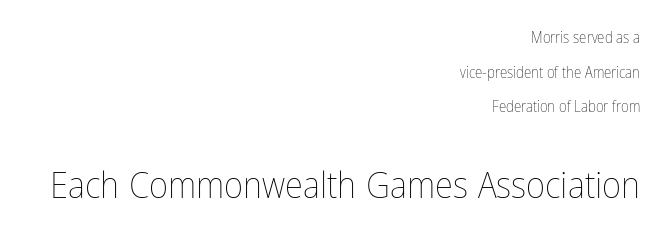
Q: Is the text bold? A: No.
Q: Is the text italic (slanted)? A: No, it is upright.
Q: Is the text underlined? A: No.
Q: How is the paragraph aligned? A: Right-aligned.
Q: Is the spacing between letters normal or unusually wide? A: Normal.
Q: Is the spacing between lines tight, normal or loose? A: Loose.
Q: Which block of text is set in a larger size, the first (top) or the second (bottom)? A: The second (bottom) one.
Q: Width (condensed, normal, or wide)? A: Condensed.
Q: Stroke contrast? A: Low.
Q: x-height? A: Medium.
Q: Monospaced? A: No.
